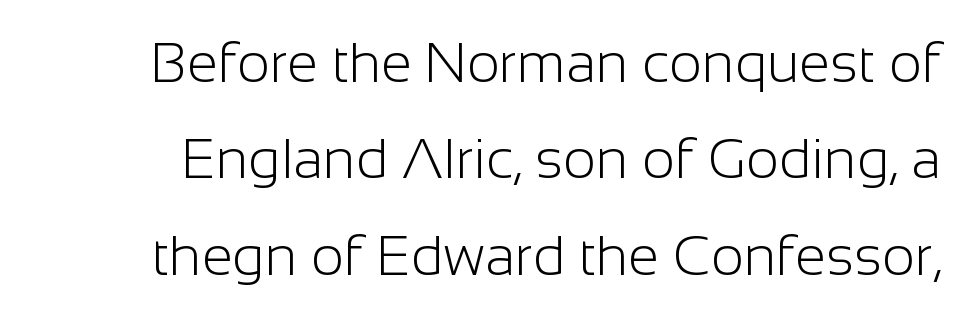
The image shows 56 px light sans-serif type, upright; set line spacing 1.72x, normal letter spacing, not underlined; low stroke contrast and a medium x-height.
